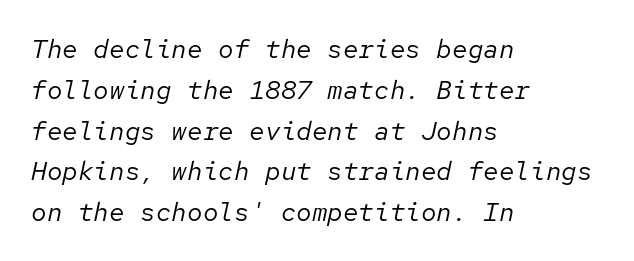
Nobody drew a line under any word here. Casual observation: everything's shoved over to the left. This sample keeps an unexceptional amount of space between lines. Look at the tracking — it's just the regular setting, nothing added. Compared with ordinary roman type, these characters are visibly tilted.
